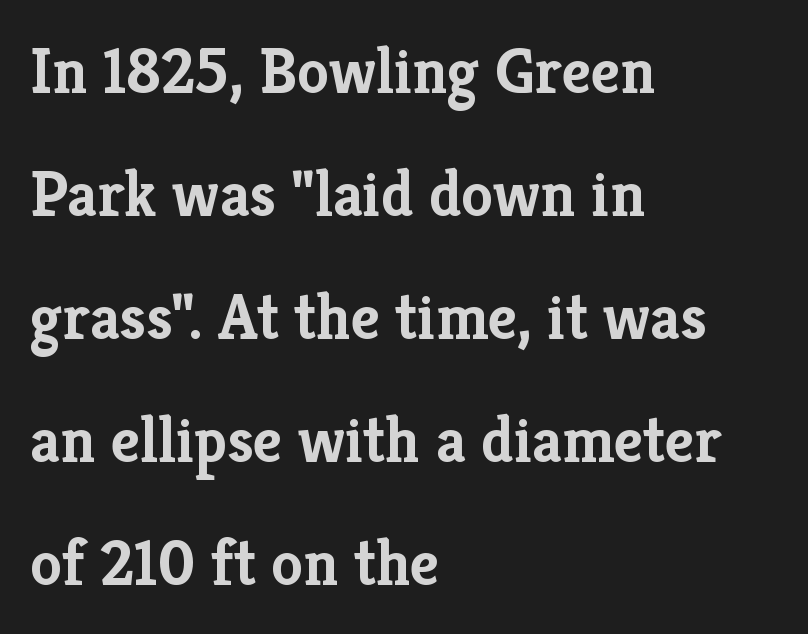
{"serif": "yes", "italic": "no", "bold": "yes", "weight": "semibold", "width": "normal", "stroke_contrast": "low", "x_height": "medium", "monospaced": "no", "underline": "no", "align": "left", "line_spacing": "loose", "line_spacing_ratio": 1.92, "letter_spacing": "normal", "letter_spacing_em": 0.0, "glyph_px": 64}
